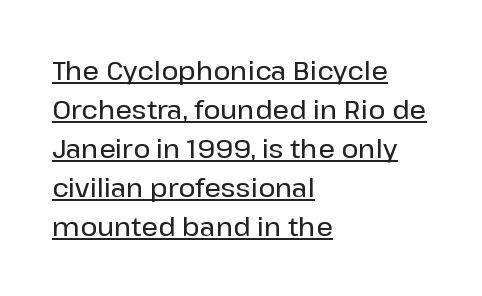
Visually the block forms a straight wall on the left and a jagged coastline on the right. Leading: standard. Is the letter spacing exaggerated? No — it looks like the ordinary default. These lines were composed using upright roman letters.
